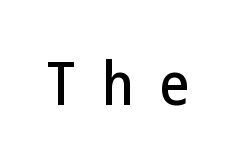
The image shows 60 px condensed sans-serif type, upright; set unusually wide letter spacing (+0.44 em), not underlined; low stroke contrast and a medium x-height.
